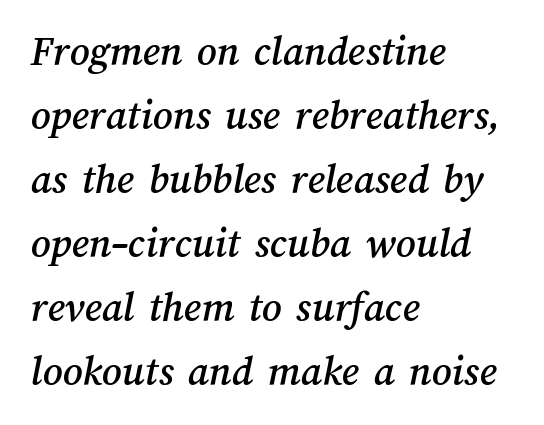
These lines sit exactly where default settings would place them. The space directly below the letters is spotless. Proportional: the letters do not fall into vertical columns. Spacing between characters is what you'd get straight out of the box.
